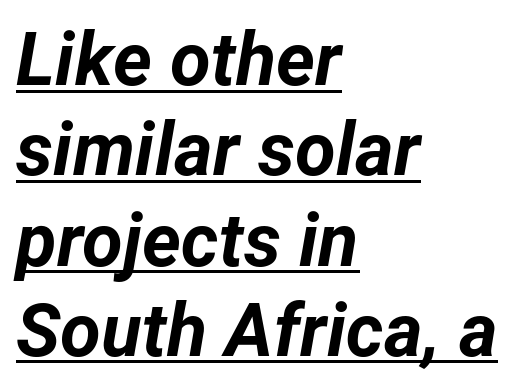
The image shows 74 px bold type, italic (leaning right); set left-aligned, line spacing 1.22x, normal letter spacing, underlined; low stroke contrast and a medium x-height.
